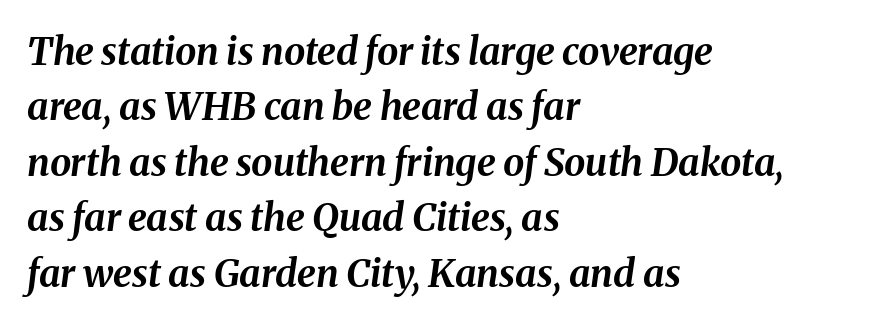
{"italic": "yes", "lean": "right", "slant_degrees": 8, "bold": "yes", "weight": "bold", "width": "normal", "stroke_contrast": "medium", "x_height": "medium", "monospaced": "no", "underline": "no", "align": "left", "line_spacing": "normal", "line_spacing_ratio": 1.46, "letter_spacing": "normal", "letter_spacing_em": 0.0, "glyph_px": 38}
